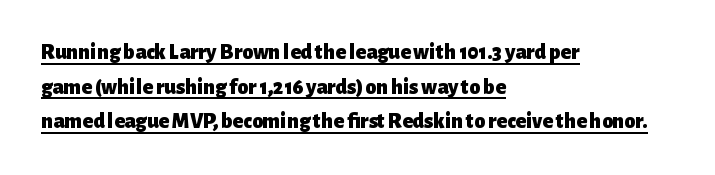
Is the type bold? Yes — the strokes are clearly thick and heavy. Letter spacing: default. You can see a thin bar hugging the bottom of the glyphs. Summary of vertical rhythm: regular, with standard interline spacing.
